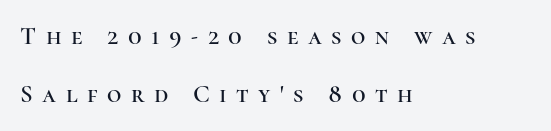
{"italic": "no", "underline": "no", "align": "left", "line_spacing": "loose", "line_spacing_ratio": 2.34, "letter_spacing": "wide", "letter_spacing_em": 0.38, "glyph_px": 25}
